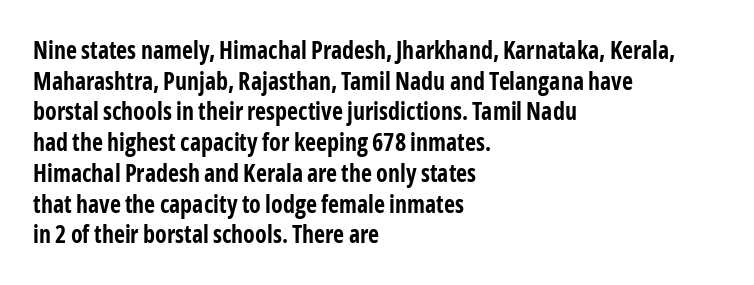
Q: Is the text bold? A: Yes.
Q: Is the text italic (slanted)? A: No, it is upright.
Q: Is the text underlined? A: No.
Q: How is the paragraph aligned? A: Left-aligned.
Q: Is the spacing between letters normal or unusually wide? A: Normal.
Q: Is the spacing between lines tight, normal or loose? A: Normal.
